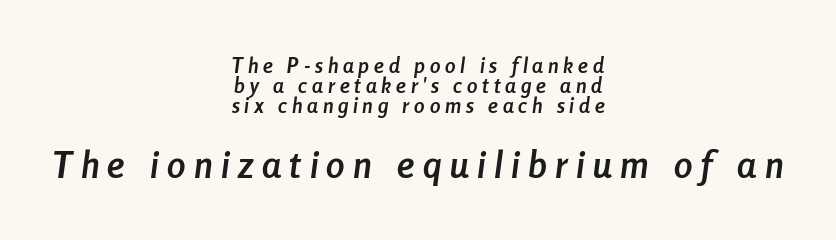
Q: Is the text bold? A: Yes.
Q: Is the text italic (slanted)? A: Yes, it leans right by about 8 degrees.
Q: Is the text underlined? A: No.
Q: How is the paragraph aligned? A: Centered.
Q: Is the spacing between letters normal or unusually wide? A: Unusually wide.
Q: Is the spacing between lines tight, normal or loose? A: Tight.
Q: Which block of text is set in a larger size, the first (top) or the second (bottom)? A: The second (bottom) one.
Q: Width (condensed, normal, or wide)? A: Condensed.
Q: Stroke contrast? A: Low.
Q: x-height? A: Medium.
Q: Monospaced? A: No.
